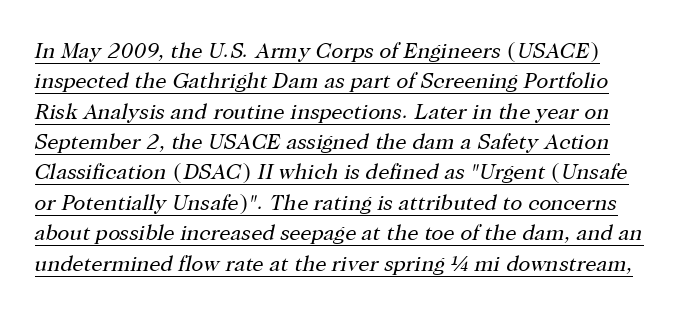
{"italic": "yes", "lean": "right", "slant_degrees": 12, "bold": "no", "underline": "yes", "line_spacing": "normal", "line_spacing_ratio": 1.38, "letter_spacing": "normal", "letter_spacing_em": 0.0, "glyph_px": 22}
